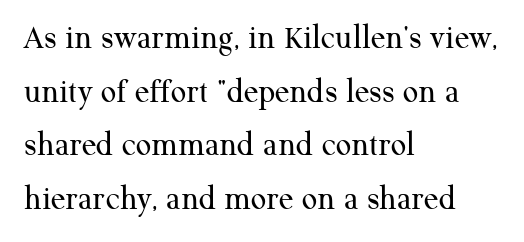
{"serif": "yes", "italic": "no", "bold": "no", "weight": "regular", "width": "normal", "stroke_contrast": "medium", "x_height": "medium", "monospaced": "no", "underline": "no", "align": "left", "line_spacing": "normal", "line_spacing_ratio": 1.58, "letter_spacing": "normal", "letter_spacing_em": 0.0, "glyph_px": 34}
